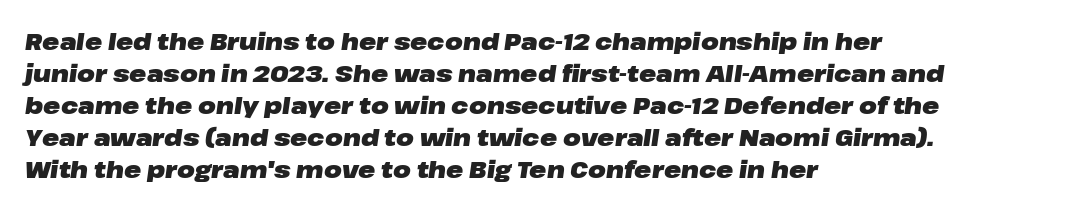
The axis of the letterforms is tilted away from vertical. Compared with typical body copy, the letter spacing here is the same. The specimen omits any rule beneath the text block's lines. The passage is arranged the way most books set body copy — flush left. The typesetting leans heavy: a genuine bold. The lines sit at an ordinary, default distance from one another.
